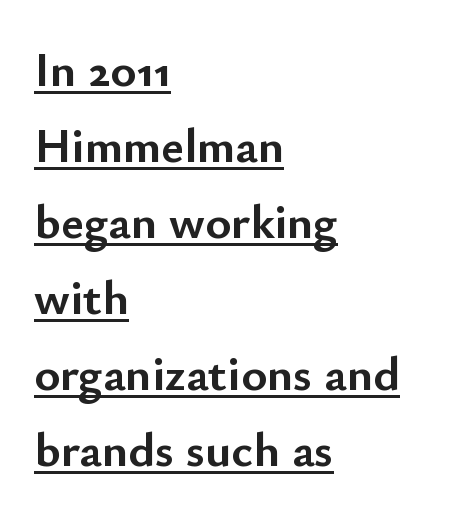
The rendering uses a bold face; every stroke is thick and dark. There is no visible air inserted between adjacent glyphs. Line starts are locked; line ends wander. This is underlined copy, the kind a proofreader might mark for attention. This sample has the flowing, uneven cadence of proportional lettering. Ordinary non-slanted type is in use.
